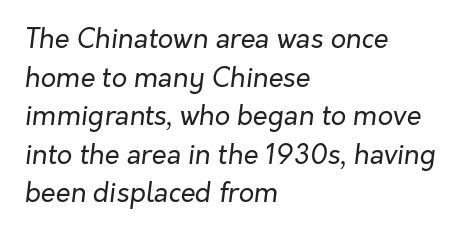
The image shows 27 px text type, italic (leaning right); set left-aligned, normal line spacing (1.43x), normal letter spacing, not underlined.
